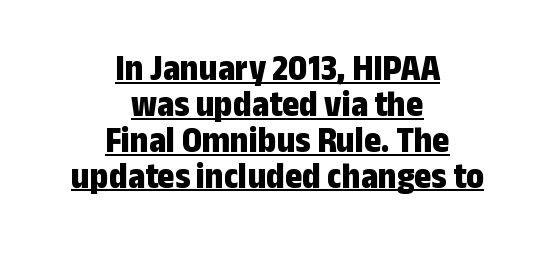
{"serif": "no", "italic": "no", "bold": "yes", "weight": "bold", "width": "condensed", "stroke_contrast": "low", "x_height": "medium", "monospaced": "no", "underline": "yes", "align": "center", "line_spacing": "tight", "line_spacing_ratio": 0.97, "letter_spacing": "normal", "letter_spacing_em": 0.0, "glyph_px": 37}
